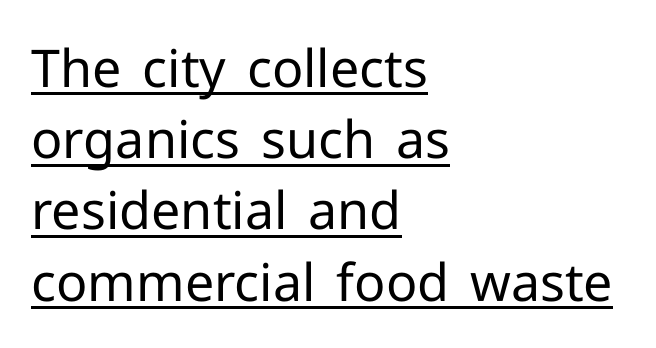
{"serif": "no", "italic": "no", "bold": "no", "weight": "regular", "width": "normal", "stroke_contrast": "low", "x_height": "medium", "monospaced": "no", "underline": "yes", "align": "left", "line_spacing": "normal", "line_spacing_ratio": 1.37, "letter_spacing": "normal", "letter_spacing_em": 0.0, "glyph_px": 52}
